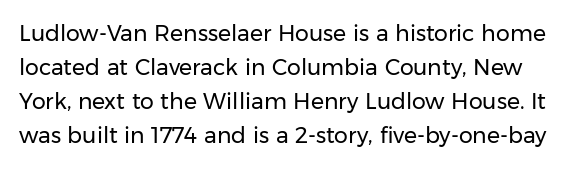
No extra ink here — the face is not bold. Vertical strokes here are truly vertical. Underlining? Definitely not there. The passage shown has conventional tracking throughout. The line-height multiplier appears to be the usual default.
